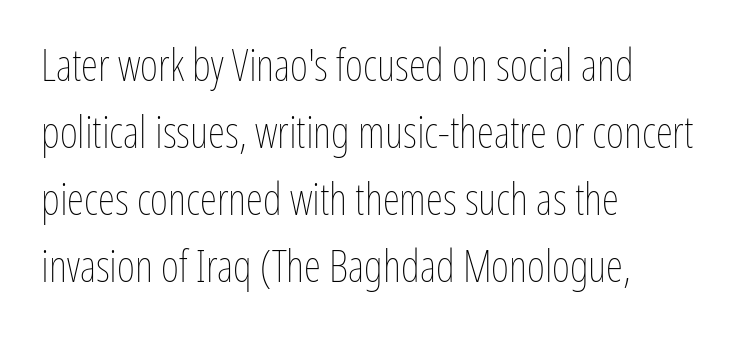
The image shows 44 px thin, condensed type, upright; set left-aligned, normal line spacing (1.52x), normal letter spacing, not underlined; low stroke contrast and a medium x-height.
